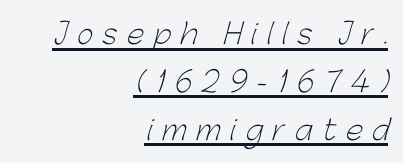
Display-style spreading of the glyphs; the letterfit is very open. Caption: face not bold, strokes unweighted. The designer went with a sans here, leaving each stem footless. All the whitespace from short lines collects on the left.
